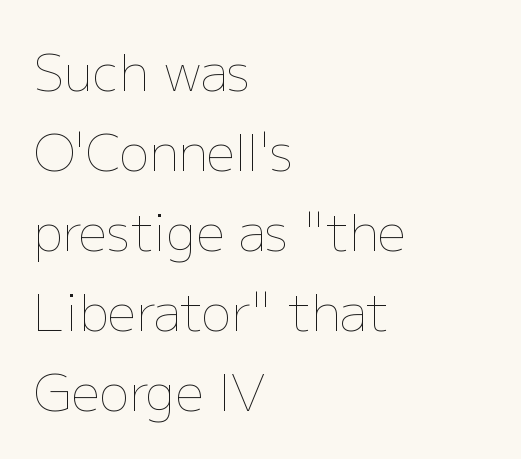
Varying glyph widths throughout — classic text-font behaviour. Is the letter spacing exaggerated? No — it looks like the ordinary default. Summary of vertical rhythm: regular, with standard interline spacing. No letter is thick-stroked: the sample isn't bold.
